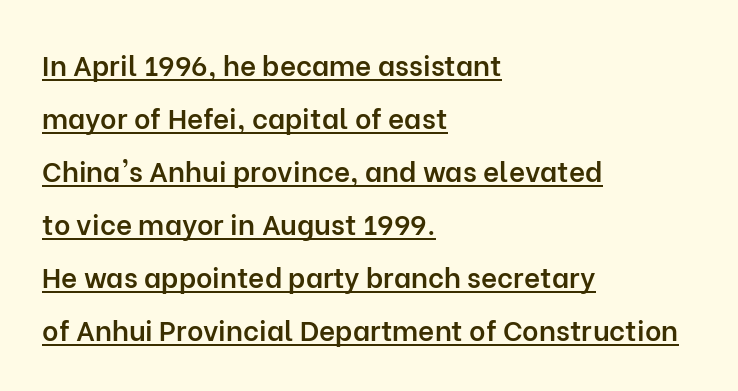
Stroke terminals: plain, sans-serif. Quick note: underline on. Compared with typical body copy, the letter spacing here is the same. The face used here is proportionally spaced, like ordinary book or web type. Caption: semibold face, moderately heavy strokes. The font's upright variant was chosen for this text.
